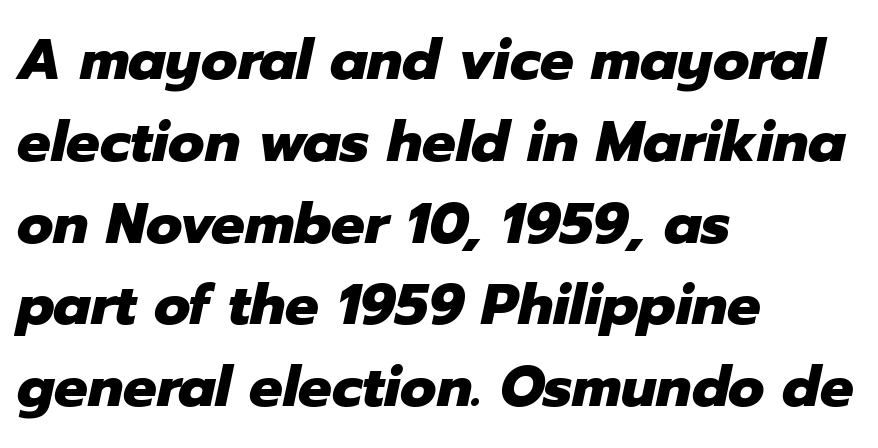
Students, this is bold: see how much ink each stroke carries. Glance below the letters and you will spot only blank space. Looks like regular typesetting: each glyph gets only the width it needs. Is there much room between lines? A standard amount, neither cramped nor airy. Letter spacing: default.
